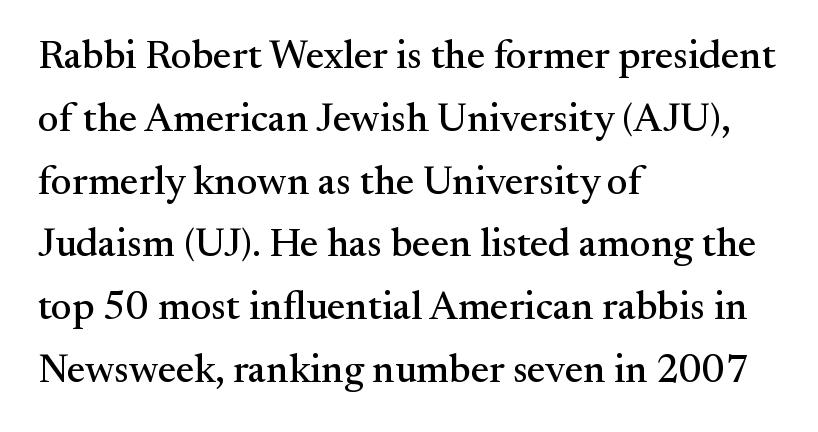
The leading is moderate, giving the passage an even texture. Default kerning and tracking; the words read as compact shapes. To sum up the face: it has serifs. The specimen reads as upright at a glance.
